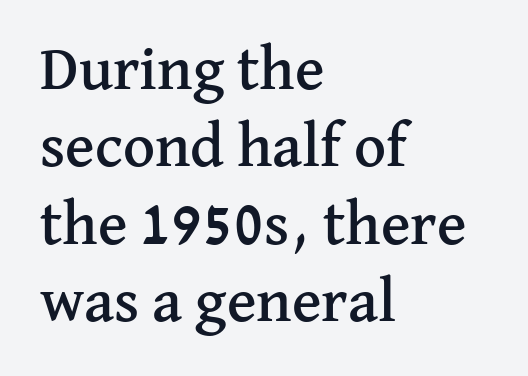
The image shows 62 px serif type, upright; set left-aligned, normal line spacing (1.25x), normal letter spacing, not underlined; medium stroke contrast and a medium x-height.
